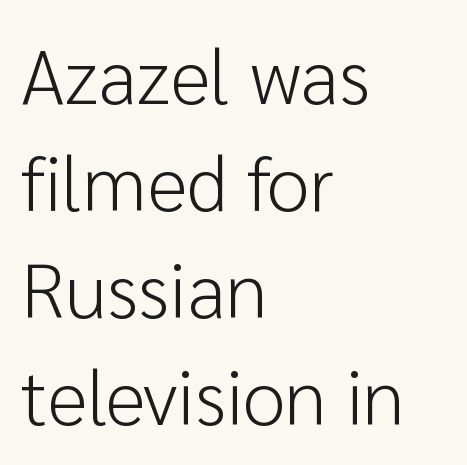
{"serif": "no", "italic": "no", "bold": "no", "weight": "light", "width": "normal", "stroke_contrast": "low", "x_height": "medium", "monospaced": "no", "underline": "no", "align": "left", "line_spacing": "normal", "line_spacing_ratio": 1.39, "letter_spacing": "normal", "letter_spacing_em": 0.0, "glyph_px": 77}
